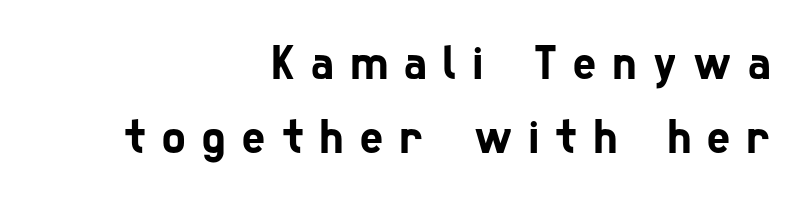
{"serif": "no", "width": "condensed", "stroke_contrast": "low", "x_height": "medium", "monospaced": "no", "underline": "no", "align": "right", "line_spacing": "normal", "line_spacing_ratio": 1.51, "letter_spacing": "wide", "letter_spacing_em": 0.34, "glyph_px": 49}
